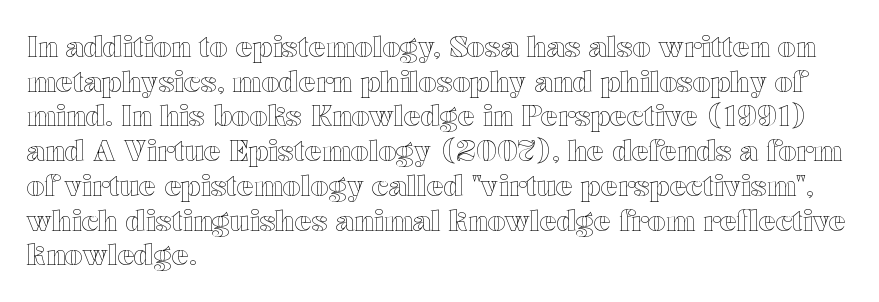
The image shows 28 px wide type, upright; set left-aligned, line spacing 1.24x, normal letter spacing, not underlined; a medium x-height.
